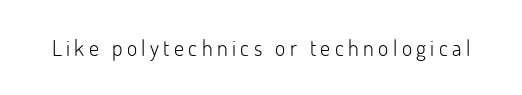
{"italic": "no", "bold": "no", "underline": "no", "letter_spacing": "wide", "letter_spacing_em": 0.2, "glyph_px": 22}
